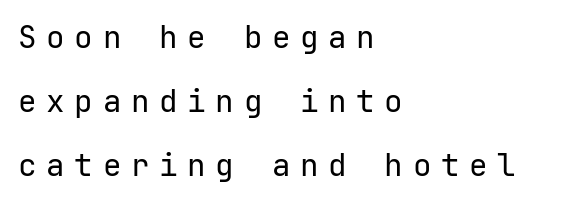
The paragraph shown leans on its left margin. The letters carry no serifs — their stems end cleanly without finishing strokes. Style check: upright. If you measured baseline to baseline, you'd find a long distance.
